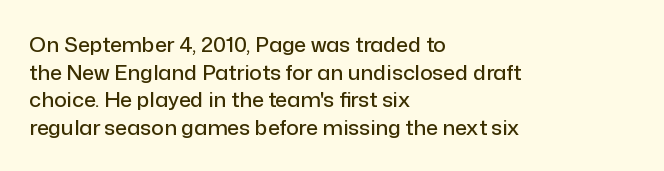
Line starts are locked; line ends wander. Leading matches the norm, producing a regular column. Characters remain perfectly vertical along every line. The area under the type is left untouched. Caption: standard tracking, unaltered.
